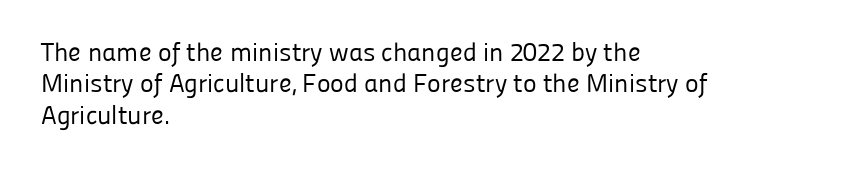
The image shows 26 px text type, upright; set left-aligned, line spacing 1.21x, normal letter spacing, not underlined.
